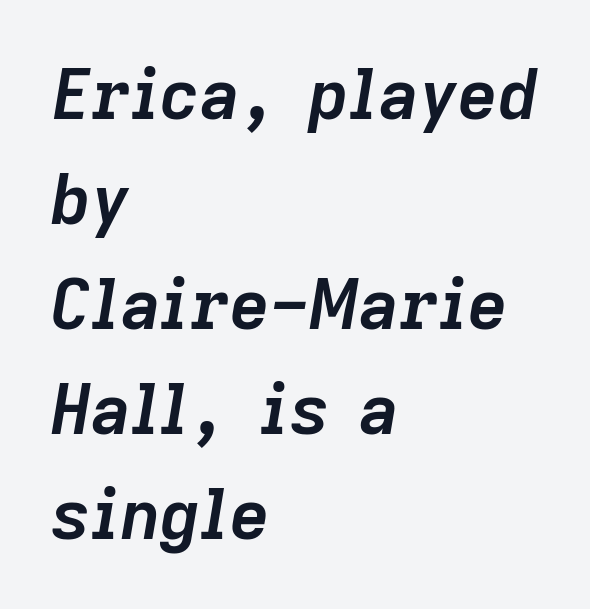
Q: Is the text bold? A: Yes.
Q: Is the text italic (slanted)? A: Yes, it leans right by about 9 degrees.
Q: Is the text underlined? A: No.
Q: How is the paragraph aligned? A: Left-aligned.
Q: Is the spacing between letters normal or unusually wide? A: Normal.
Q: Is the spacing between lines tight, normal or loose? A: Normal.
Q: Width (condensed, normal, or wide)? A: Normal.
Q: Stroke contrast? A: Low.
Q: x-height? A: Medium.
Q: Monospaced? A: No.
